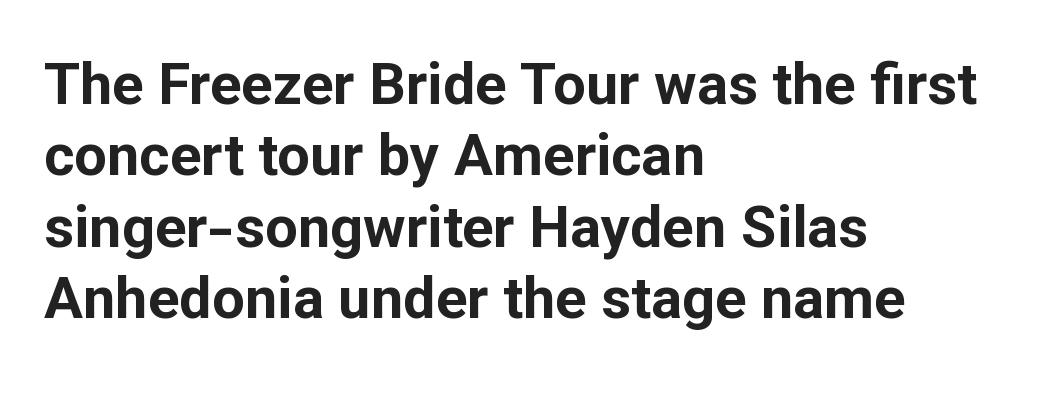
{"serif": "no", "italic": "no", "bold": "yes", "weight": "bold", "width": "normal", "stroke_contrast": "low", "x_height": "medium", "monospaced": "no", "underline": "no", "align": "left", "line_spacing_ratio": 1.23, "letter_spacing": "normal", "letter_spacing_em": 0.0, "glyph_px": 58}
